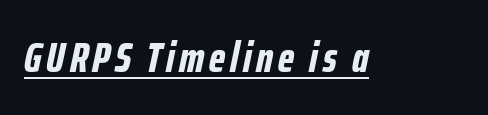
{"italic": "yes", "lean": "right", "slant_degrees": 12, "bold": "yes", "weight": "bold", "width": "condensed", "stroke_contrast": "low", "x_height": "medium", "monospaced": "no", "underline": "yes", "glyph_px": 42}
